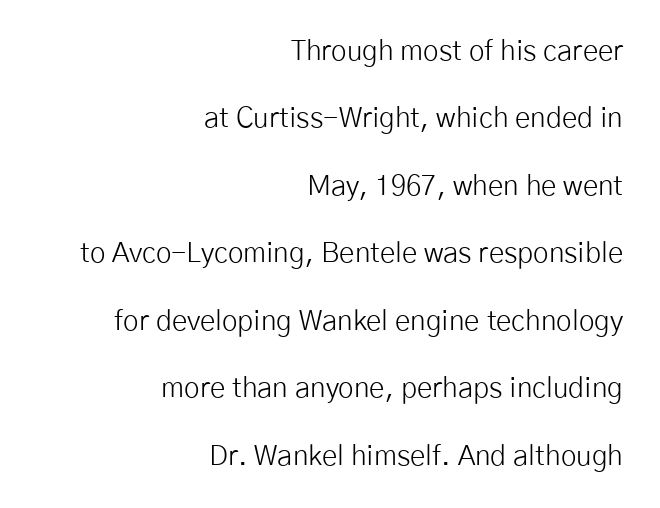
The image shows 28 px light sans-serif type, upright; set right-aligned, loose line spacing (2.41x), normal letter spacing, not underlined; low stroke contrast and a medium x-height.
